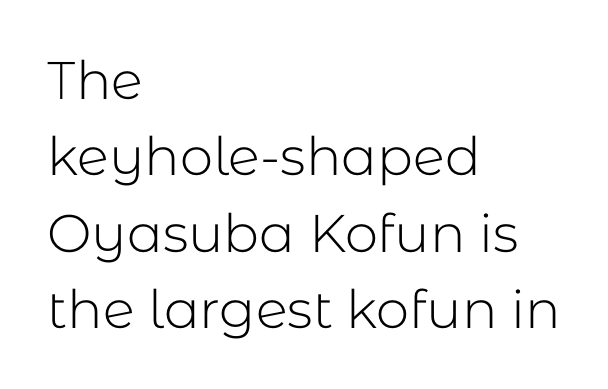
Short and long lines alike share a common starting point at left. You could not count columns in this text — the font is proportionally spaced. Descenders hang freely into open space. Each new line begins a customary step beneath the previous one. You could call the tracking neutral — neither tight nor loose.
